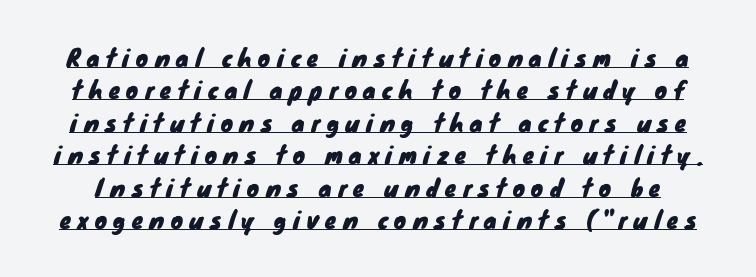
{"underline": "yes", "line_spacing": "normal", "line_spacing_ratio": 1.41, "letter_spacing": "wide", "letter_spacing_em": 0.28, "glyph_px": 23}
